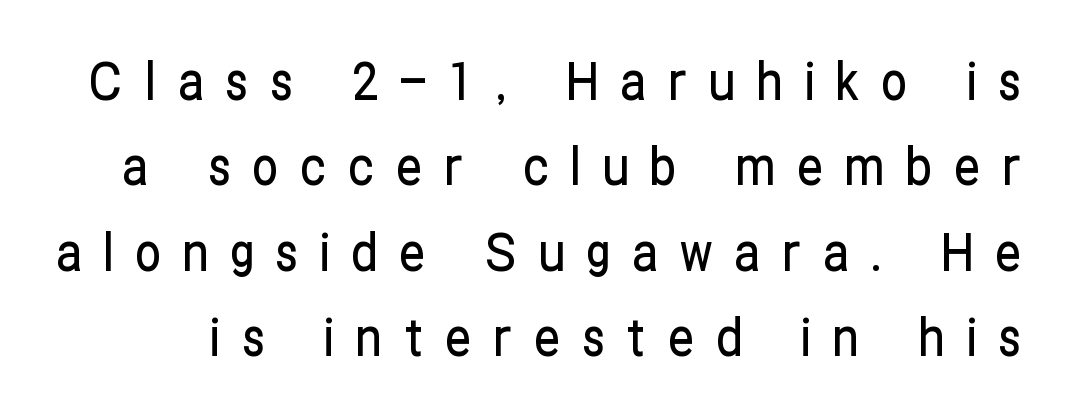
Q: Is the text italic (slanted)? A: No, it is upright.
Q: Is the typeface a serif or a sans-serif typeface? A: Sans-serif.
Q: Is the text underlined? A: No.
Q: Is the spacing between letters normal or unusually wide? A: Unusually wide.
Q: Is the spacing between lines tight, normal or loose? A: Normal.
Q: Width (condensed, normal, or wide)? A: Condensed.
Q: Stroke contrast? A: Low.
Q: x-height? A: Medium.
Q: Monospaced? A: No.
